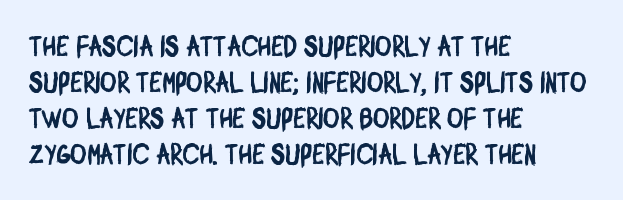
{"serif": "no", "width": "condensed", "stroke_contrast": "low", "x_height": "large", "monospaced": "no", "underline": "no", "align": "left", "line_spacing": "normal", "line_spacing_ratio": 1.29, "letter_spacing": "normal", "letter_spacing_em": 0.0, "glyph_px": 28}
